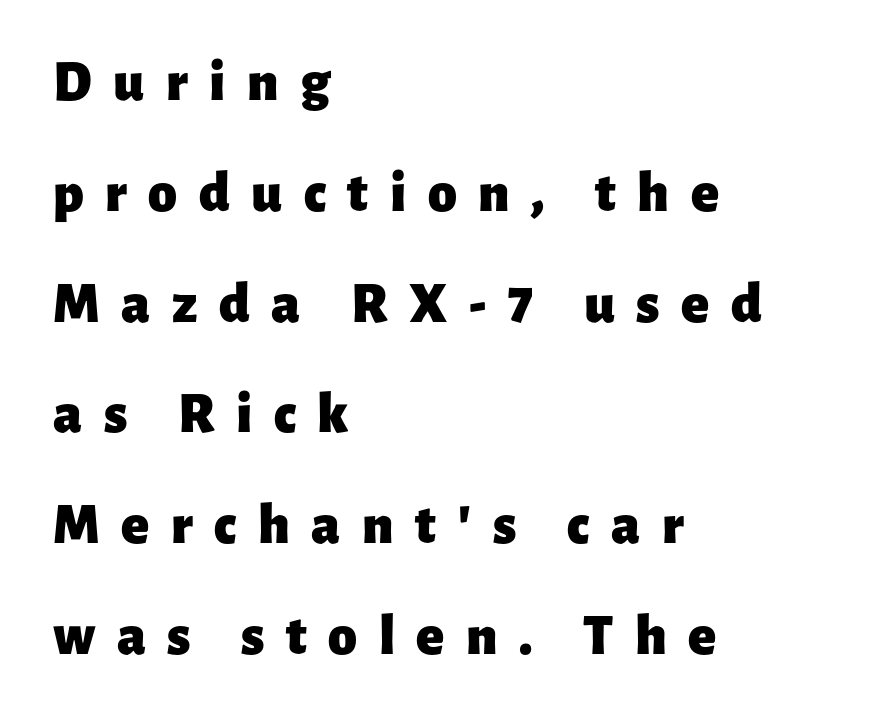
The image shows 58 px heavy sans-serif type, upright; set left-aligned, loose line spacing (1.91x), unusually wide letter spacing (+0.37 em), not underlined; low stroke contrast and a medium x-height.
